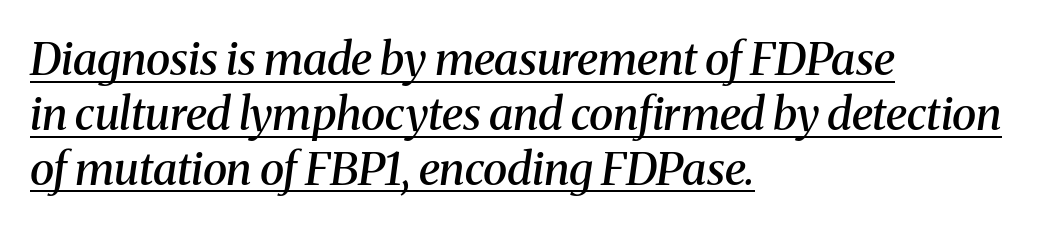
{"serif": "yes", "italic": "yes", "lean": "right", "slant_degrees": 8, "bold": "semi", "weight": "semibold", "width": "normal", "stroke_contrast": "medium", "x_height": "medium", "monospaced": "no", "underline": "yes", "align": "left", "line_spacing_ratio": 1.22, "letter_spacing": "normal", "letter_spacing_em": 0.0, "glyph_px": 45}
